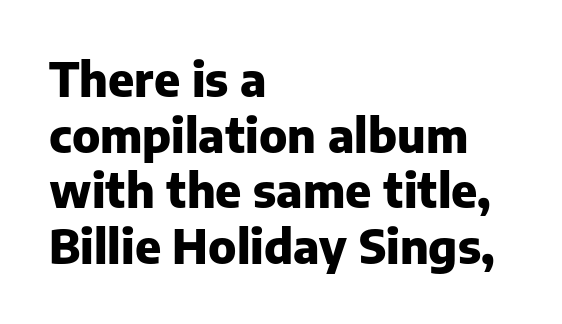
The image shows 46 px heavy sans-serif type, upright; set left-aligned, line spacing 1.21x, normal letter spacing, not underlined; low stroke contrast and a medium x-height.
